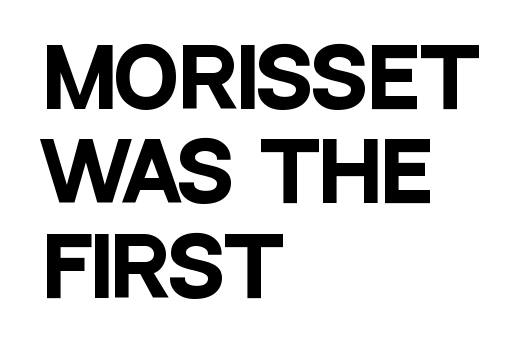
Is the block centered? No — it sits flush against the left margin. What kind of face is this? One without serifs — a sans. Unlike italic type, these characters show no tilt at all. Default kerning and tracking; the words read as compact shapes. As a designer I'd log this as weight 700, bold. Underlining? Definitely not there.
